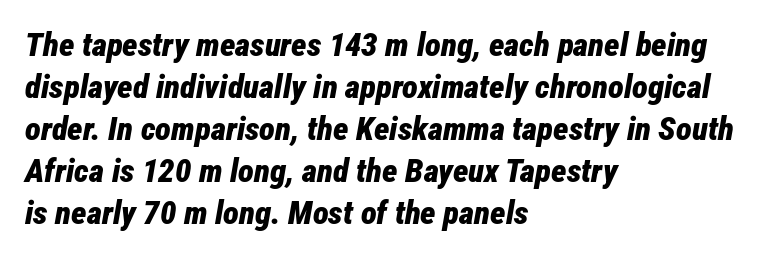
The image shows 33 px bold, condensed type, italic (leaning right); set left-aligned, normal line spacing (1.27x), normal letter spacing, not underlined; low stroke contrast and a medium x-height.
